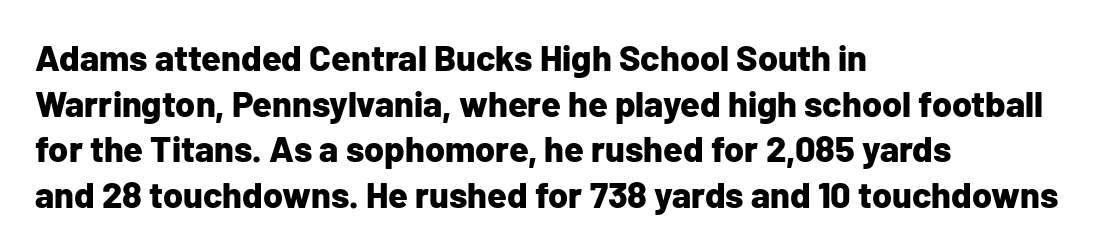
Look at the tracking — it's just the regular setting, nothing added. The glyphs are unaccompanied by any horizontal stroke below them. These lines are rendered in a variable-pitch font. The passage is arranged the way most books set body copy — flush left. Posture: straight, roman, zero tilt.
